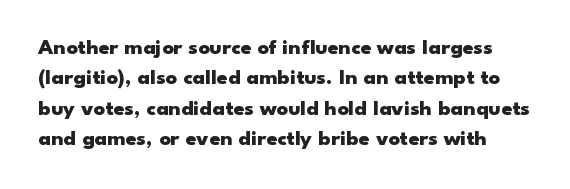
Q: Is the text bold? A: Yes.
Q: Is the text italic (slanted)? A: No, it is upright.
Q: Is the text underlined? A: No.
Q: Is the spacing between letters normal or unusually wide? A: Normal.
Q: Is the spacing between lines tight, normal or loose? A: Normal.
